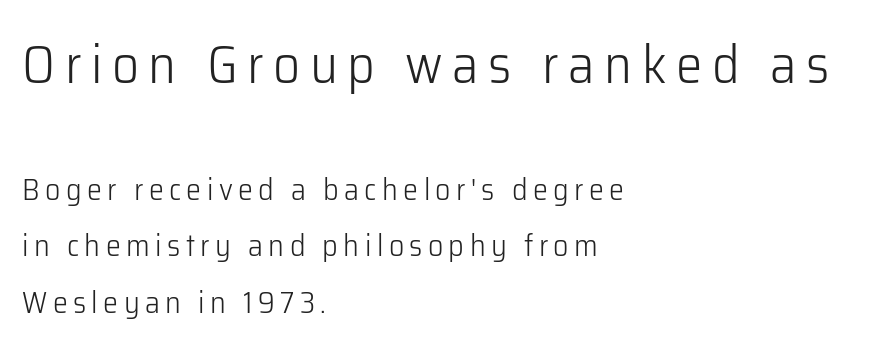
The image shows 53 px light sans-serif type, upright; set left-aligned, line spacing 1.89x, not underlined; the first (top) block is 1.77x larger; low stroke contrast and a medium x-height.
